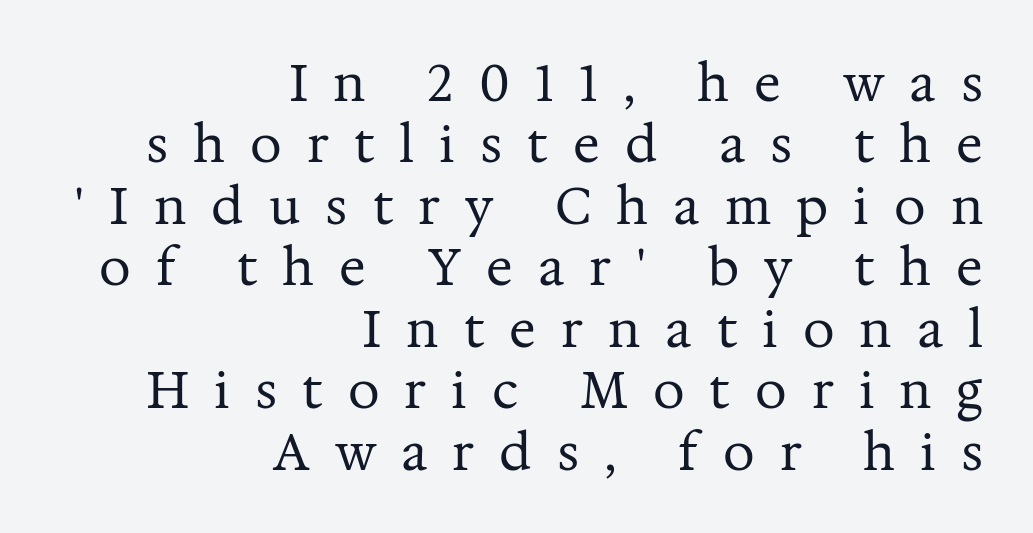
Q: Is the text bold? A: No.
Q: Is the text italic (slanted)? A: No, it is upright.
Q: Is the typeface a serif or a sans-serif typeface? A: Serif.
Q: Is the text underlined? A: No.
Q: How is the paragraph aligned? A: Right-aligned.
Q: Is the spacing between letters normal or unusually wide? A: Unusually wide.
Q: Width (condensed, normal, or wide)? A: Normal.
Q: Stroke contrast? A: Medium.
Q: x-height? A: Medium.
Q: Monospaced? A: No.
